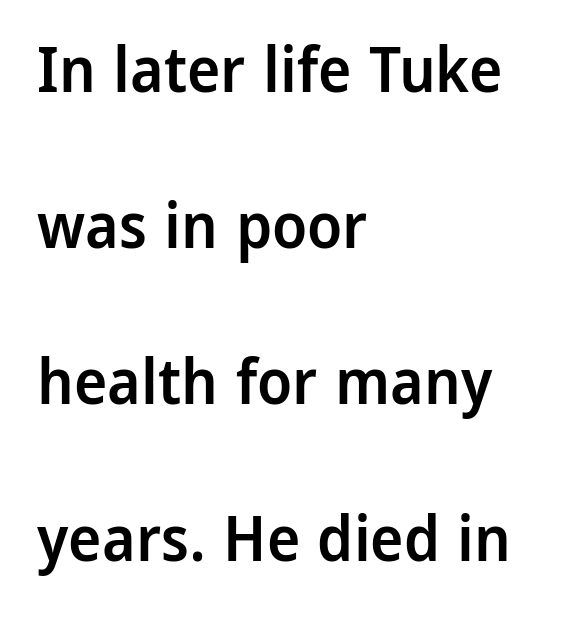
{"serif": "no", "italic": "no", "bold": "semi", "weight": "semibold", "width": "normal", "stroke_contrast": "low", "x_height": "medium", "monospaced": "no", "underline": "no", "align": "left", "line_spacing": "loose", "line_spacing_ratio": 2.48, "letter_spacing": "normal", "letter_spacing_em": 0.0, "glyph_px": 63}
